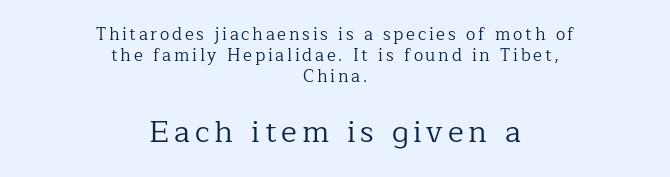
These lines were composed using upright roman letters. Two sizes are in play, and the larger belongs to the second block. A typesetter would call this proportional, since set widths differ per character. No heavy texture on the line: the type isn't bold.
